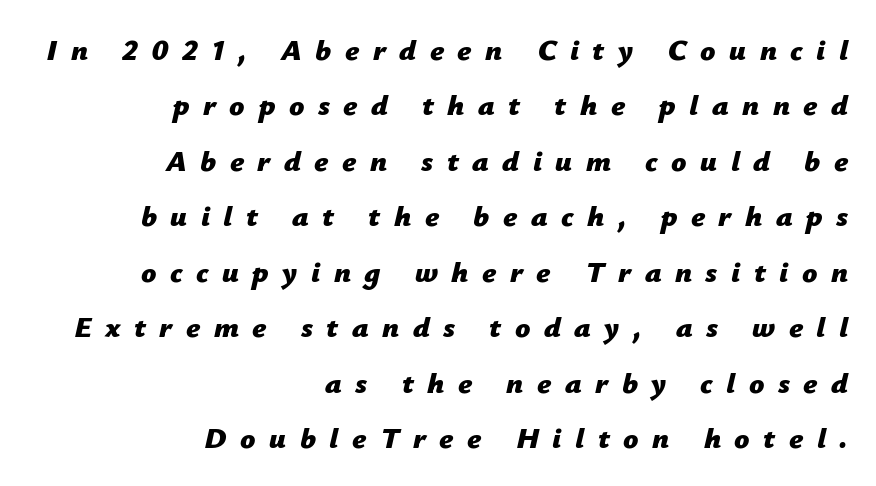
Q: Is the text bold? A: Yes.
Q: Is the text italic (slanted)? A: Yes, it leans right by about 12 degrees.
Q: Is the text underlined? A: No.
Q: How is the paragraph aligned? A: Right-aligned.
Q: Is the spacing between letters normal or unusually wide? A: Unusually wide.
Q: Width (condensed, normal, or wide)? A: Normal.
Q: Stroke contrast? A: Low.
Q: x-height? A: Medium.
Q: Monospaced? A: No.
